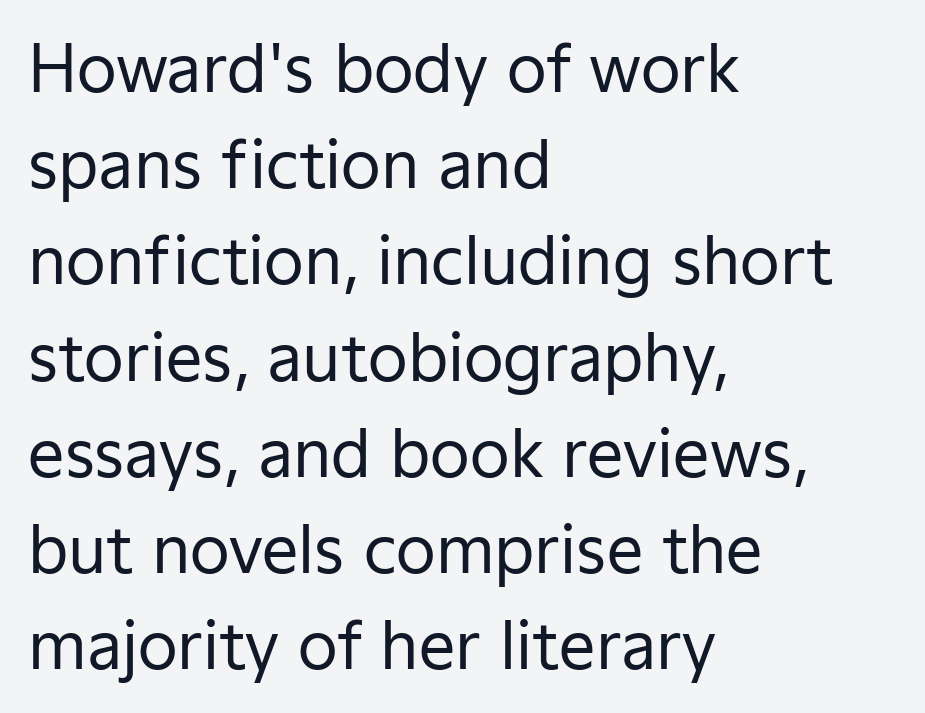
These lines sit exactly where default settings would place them. Anything drawn beneath the words? Only blank space. When letters stand straight like this, we call the style roman or upright. The rendering uses natural spacing where letterforms have individual widths. Stroke mass is kept to a normal reading level or below. Is this a sans? Yes — the strokes have no serifs.
